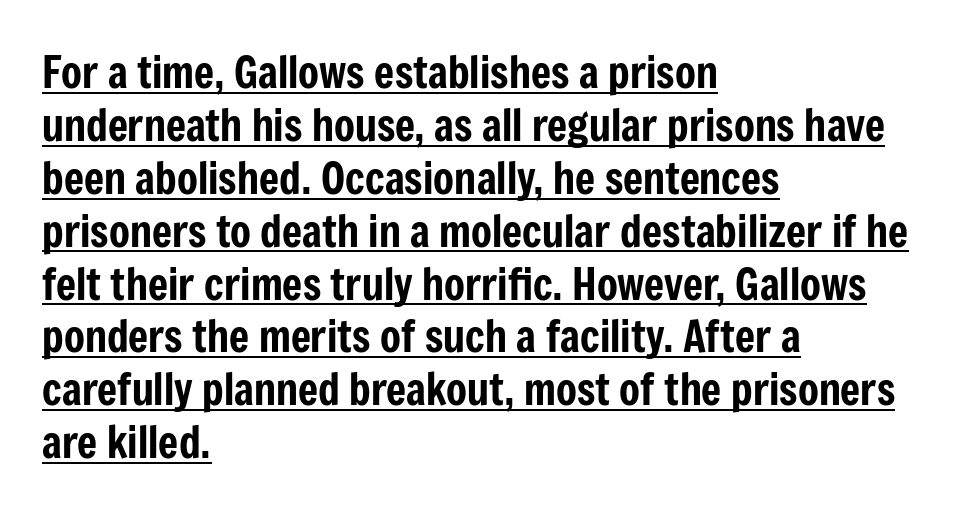
Q: Is the text italic (slanted)? A: No, it is upright.
Q: Is the typeface a serif or a sans-serif typeface? A: Sans-serif.
Q: Is the text underlined? A: Yes.
Q: How is the paragraph aligned? A: Left-aligned.
Q: Is the spacing between letters normal or unusually wide? A: Normal.
Q: Width (condensed, normal, or wide)? A: Condensed.
Q: Stroke contrast? A: Low.
Q: x-height? A: Medium.
Q: Monospaced? A: No.
